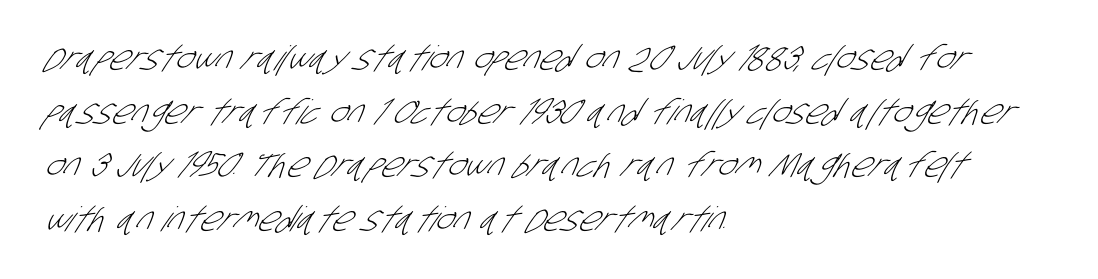
{"serif": "no", "bold": "no", "weight": "light", "width": "condensed", "stroke_contrast": "low", "x_height": "large", "monospaced": "no", "underline": "no", "align": "left", "line_spacing": "normal", "line_spacing_ratio": 1.58, "letter_spacing": "normal", "letter_spacing_em": 0.0, "glyph_px": 34}
